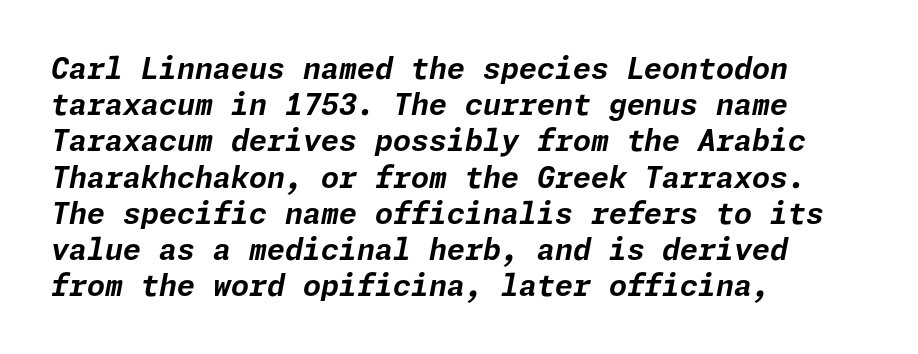
{"italic": "yes", "lean": "right", "slant_degrees": 11, "bold": "yes", "weight": "bold", "width": "normal", "stroke_contrast": "low", "x_height": "medium", "underline": "no", "align": "left", "line_spacing": "normal", "line_spacing_ratio": 1.25, "letter_spacing": "normal", "letter_spacing_em": 0.0, "glyph_px": 29}
